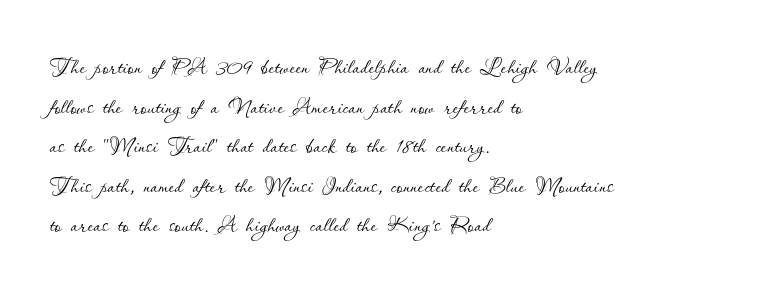
The image shows 30 px thin type; set left-aligned, normal line spacing (1.32x), normal letter spacing, not underlined; low stroke contrast and a small x-height.
